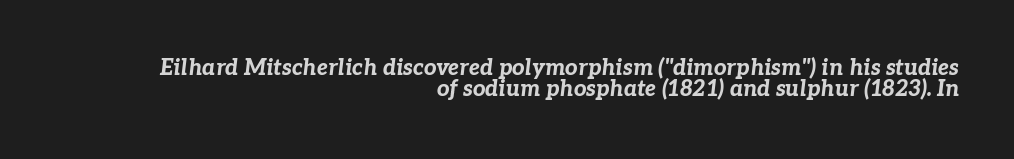
Horizontal bands of white between lines are thin slivers. Underline: absent. Spacing between characters is what you'd get straight out of the box. Heft: maximum for text — a bold.
